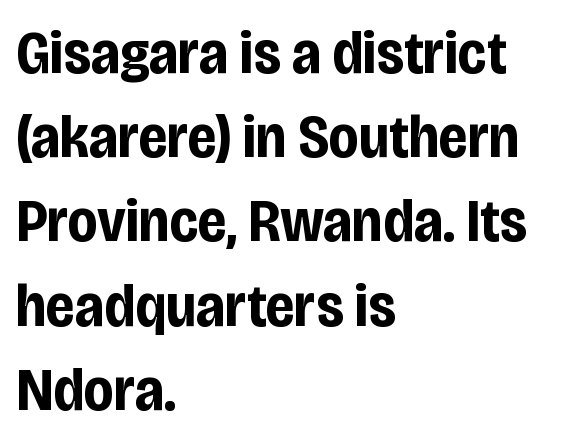
The image shows 61 px bold, condensed sans-serif type, upright; set left-aligned, normal line spacing (1.38x), normal letter spacing, not underlined; low stroke contrast and a large x-height.
